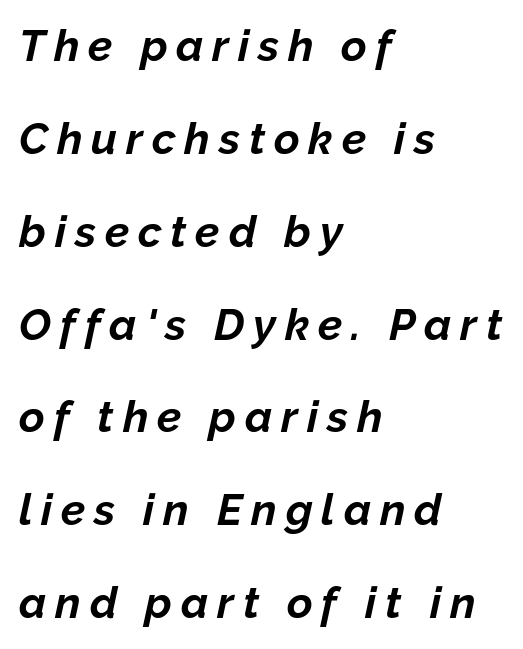
Q: Is the text bold? A: Yes.
Q: Is the text italic (slanted)? A: Yes, it leans right by about 12 degrees.
Q: Is the text underlined? A: No.
Q: How is the paragraph aligned? A: Left-aligned.
Q: Is the spacing between letters normal or unusually wide? A: Unusually wide.
Q: Is the spacing between lines tight, normal or loose? A: Loose.
Q: Width (condensed, normal, or wide)? A: Normal.
Q: Stroke contrast? A: Low.
Q: x-height? A: Medium.
Q: Monospaced? A: No.
